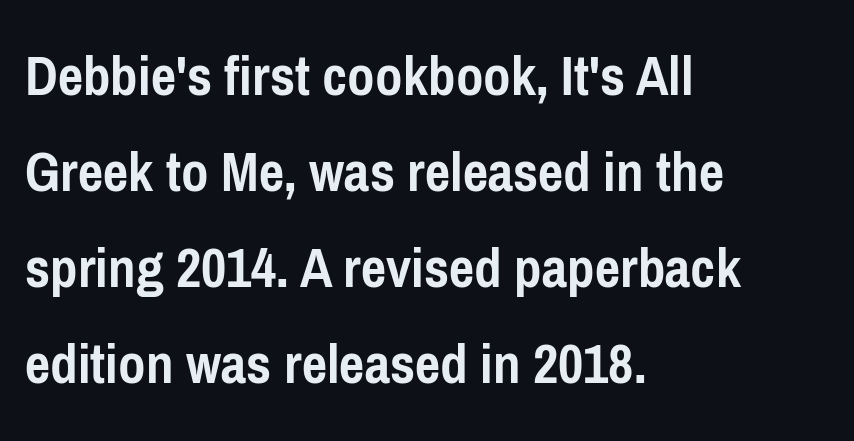
You can tell it's not italic because the verticals are truly vertical. These lines are set flush left with a ragged right edge. Compared with an ordinary text face, these strokes are far heavier — a full bold. The horizontal fit of the characters is conventional and even.
